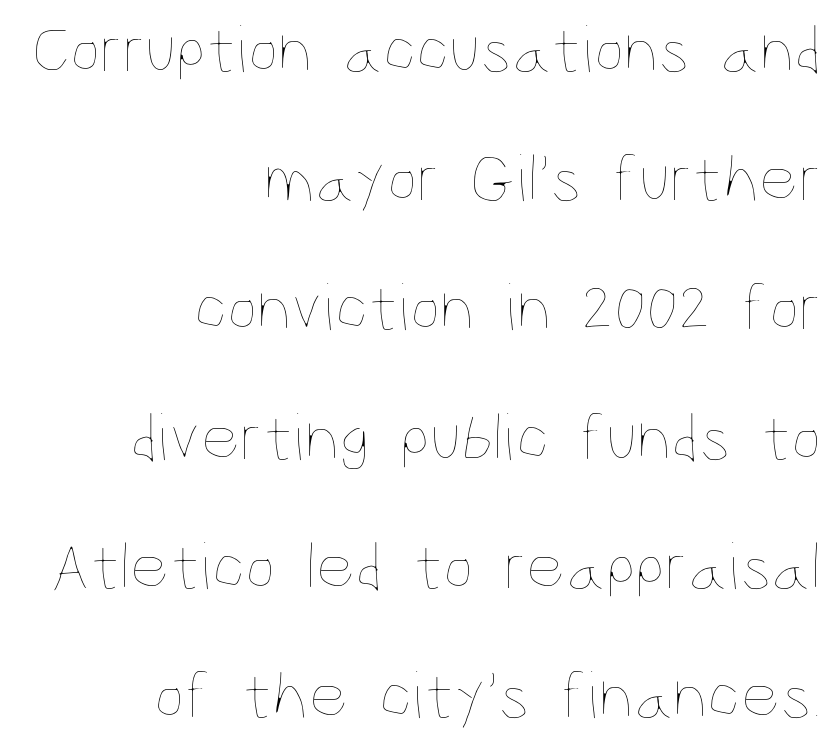
The image shows 68 px thin, condensed type, upright; set right-aligned, loose line spacing (1.9x), normal letter spacing, not underlined; low stroke contrast and a large x-height.
